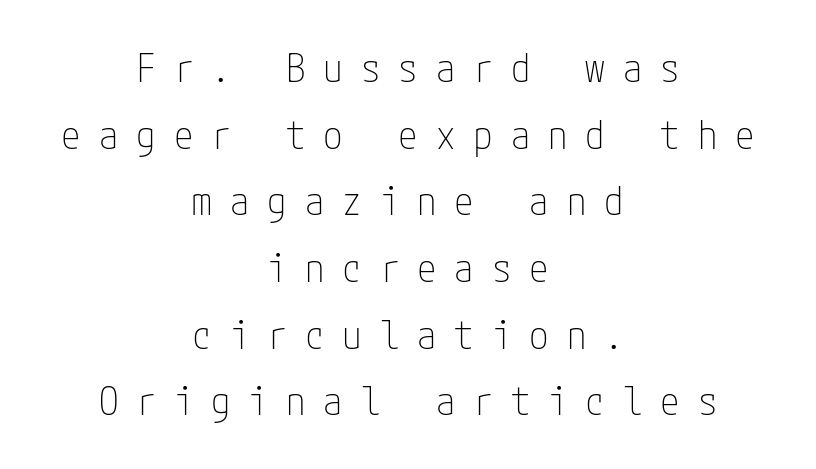
The image shows 39 px thin, condensed sans-serif type, upright; set centered, line spacing 1.71x, unusually wide letter spacing (+0.46 em), not underlined; low stroke contrast and a medium x-height.
